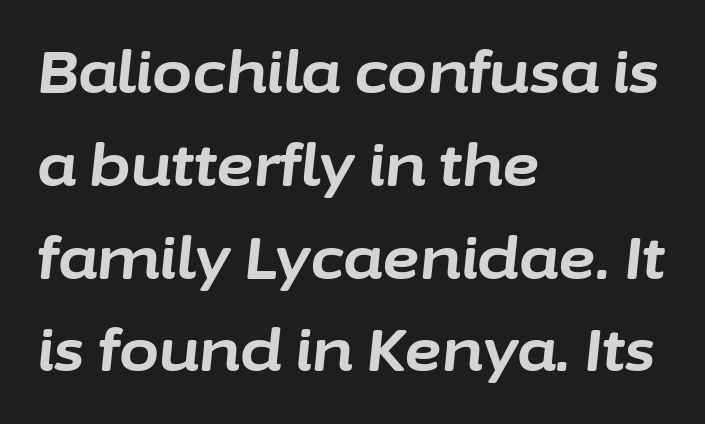
The image shows 58 px bold type, italic (leaning right); set left-aligned, normal line spacing (1.6x), normal letter spacing, not underlined; low stroke contrast and a medium x-height.
